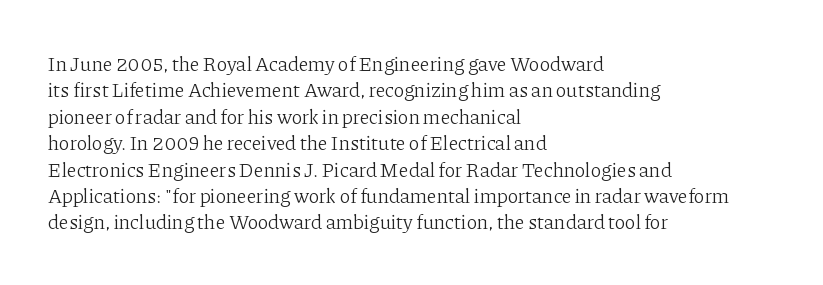
Q: Is the text bold? A: No.
Q: Is the text italic (slanted)? A: No, it is upright.
Q: Is the text underlined? A: No.
Q: How is the paragraph aligned? A: Left-aligned.
Q: Is the spacing between letters normal or unusually wide? A: Normal.
Q: Is the spacing between lines tight, normal or loose? A: Normal.
